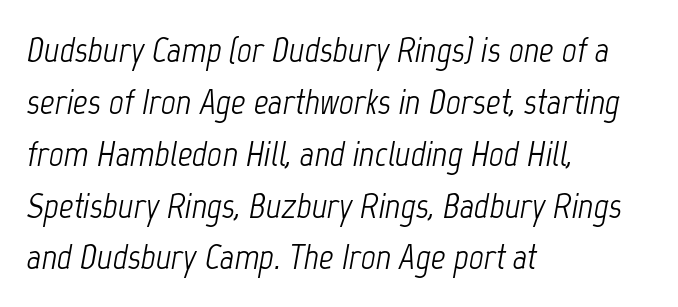
{"italic": "yes", "lean": "right", "slant_degrees": 12, "bold": "no", "weight": "light", "width": "condensed", "stroke_contrast": "low", "x_height": "medium", "monospaced": "no", "underline": "no", "align": "left", "line_spacing": "normal", "line_spacing_ratio": 1.44, "letter_spacing": "normal", "letter_spacing_em": 0.0, "glyph_px": 36}
